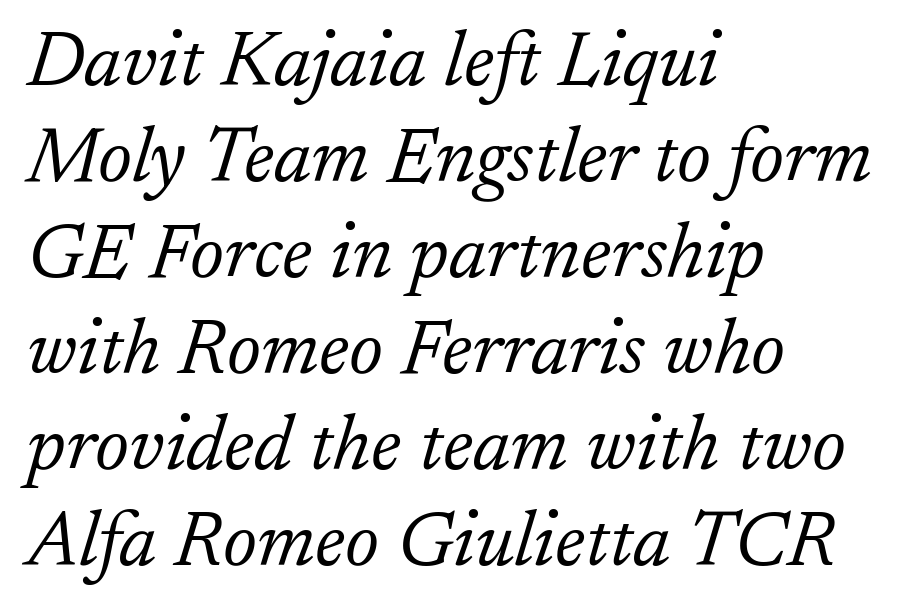
Notice how the stems are inclined rather than vertical — that's the hallmark of italics. This sample has the flowing, uneven cadence of proportional lettering. Typographically, this falls in the serif category. Characters follow at the spacing the type designer built in. Has an underline been added? It has not. The passage shown is not bold in any degree.
